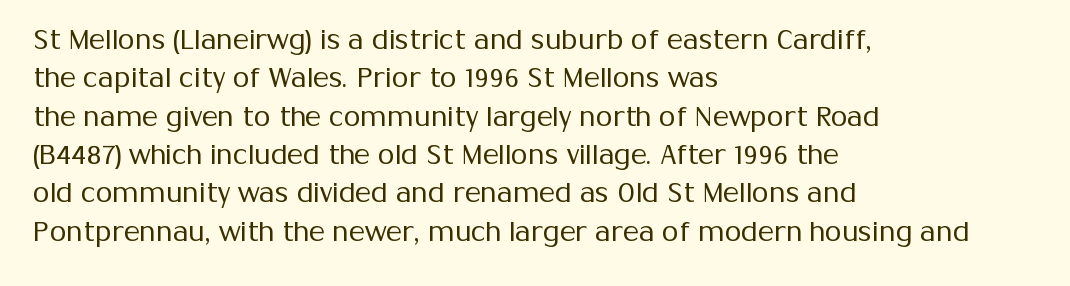
Every row of glyphs begins at an identical x-position on the left. A roman cut, with each character standing at attention. Does the leading feel generous? No, just average. The tracking reads as untouched default to a designer's eye.
